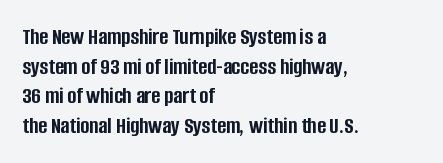
The image shows 24 px bold type, upright; set left-aligned, line spacing 1.23x, normal letter spacing, not underlined.
